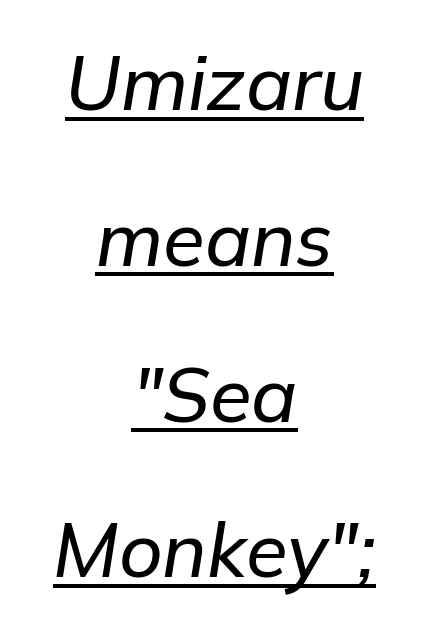
Note the varied advance widths — an 'i' is clearly narrower than an 'm'. The typography opts for an oblique posture over an upright one. Does the leading feel generous? Absolutely, it's lavish. Descenders here cross a horizontal rule under the line. Words appear dense and cohesive because spacing is normal.
